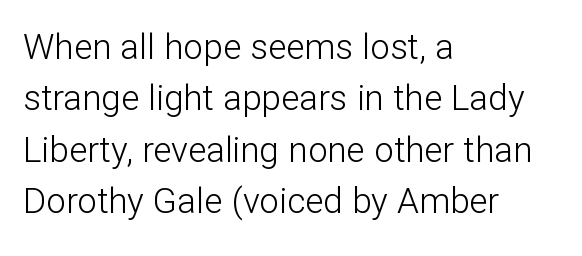
{"serif": "no", "italic": "no", "bold": "no", "weight": "light", "width": "normal", "stroke_contrast": "low", "x_height": "medium", "monospaced": "no", "underline": "no", "align": "left", "line_spacing": "normal", "line_spacing_ratio": 1.47, "letter_spacing": "normal", "letter_spacing_em": 0.0, "glyph_px": 35}
